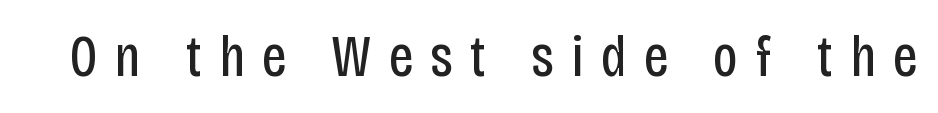
The string is rendered with underlining switched off. The rendering inserts visible extra space after every character. Grotesque or geometric, the face here clearly has no serifs. A light-to-regular cut is what we see here.
